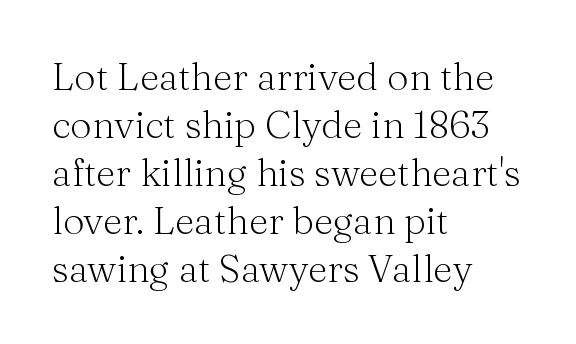
Q: Is the text bold? A: No.
Q: Is the text italic (slanted)? A: No, it is upright.
Q: Is the typeface a serif or a sans-serif typeface? A: Serif.
Q: Is the text underlined? A: No.
Q: How is the paragraph aligned? A: Left-aligned.
Q: Is the spacing between letters normal or unusually wide? A: Normal.
Q: Is the spacing between lines tight, normal or loose? A: Normal.
Q: Width (condensed, normal, or wide)? A: Normal.
Q: Stroke contrast? A: Medium.
Q: x-height? A: Medium.
Q: Monospaced? A: No.
